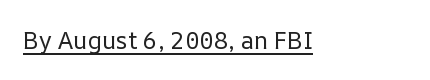
Q: Is the text bold? A: No.
Q: Is the text italic (slanted)? A: No, it is upright.
Q: Is the text underlined? A: Yes.
Q: Is the spacing between letters normal or unusually wide? A: Normal.
